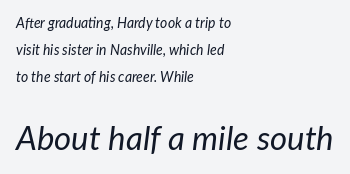
{"italic": "yes", "lean": "right", "slant_degrees": 7, "bold": "no", "weight": "regular", "width": "normal", "stroke_contrast": "low", "x_height": "medium", "monospaced": "no", "underline": "no", "align": "left", "line_spacing": "loose", "line_spacing_ratio": 1.93, "letter_spacing": "normal", "letter_spacing_em": 0.0, "larger_block": "second", "size_ratio": 2.36, "glyph_px": 33}
